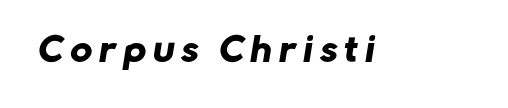
{"serif": "no", "width": "normal", "stroke_contrast": "low", "x_height": "medium", "monospaced": "no", "underline": "no", "letter_spacing": "wide", "letter_spacing_em": 0.23, "glyph_px": 33}
